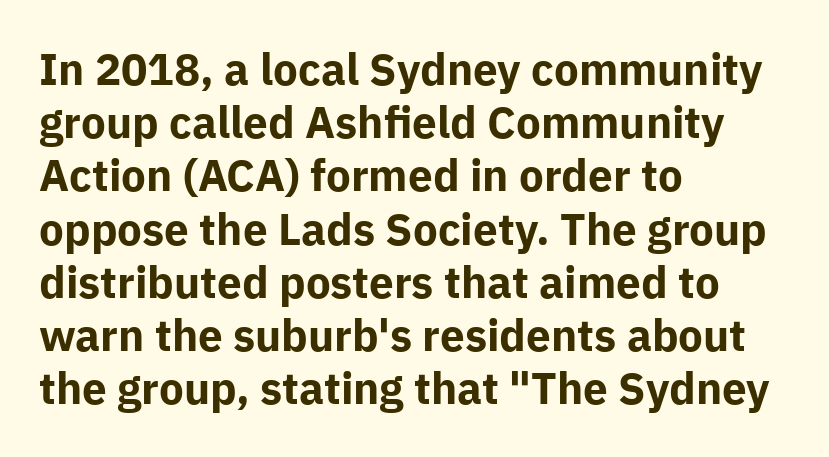
The image shows 44 px bold sans-serif type, upright; set left-aligned, line spacing 1.21x, normal letter spacing, not underlined; low stroke contrast and a medium x-height.
